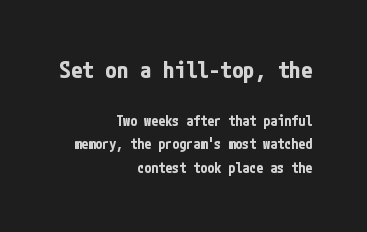
These lines keep a tight, regular rhythm from letter to letter. Teacher's note: observe the even right margin — that is flush-right alignment. One glance says typical: line gaps are just what's usual. Lines of text with bare space underneath.
